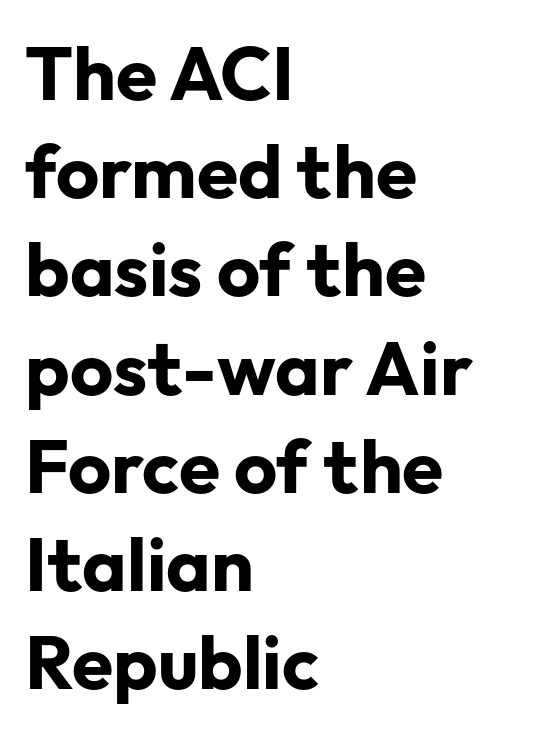
{"serif": "no", "italic": "no", "bold": "yes", "weight": "bold", "width": "normal", "stroke_contrast": "low", "x_height": "medium", "monospaced": "no", "underline": "no", "align": "left", "line_spacing": "normal", "line_spacing_ratio": 1.31, "letter_spacing": "normal", "letter_spacing_em": 0.0, "glyph_px": 75}
